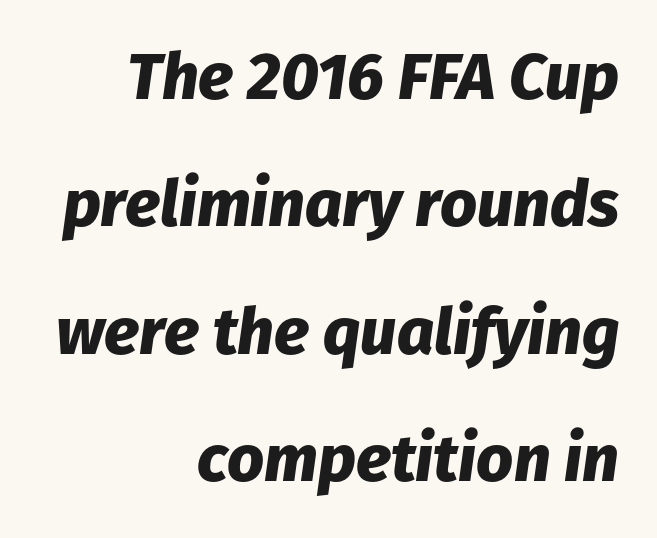
{"italic": "yes", "lean": "right", "slant_degrees": 8, "bold": "yes", "weight": "heavy", "width": "normal", "stroke_contrast": "low", "x_height": "medium", "monospaced": "no", "underline": "no", "align": "right", "line_spacing": "loose", "line_spacing_ratio": 1.96, "letter_spacing": "normal", "letter_spacing_em": 0.0, "glyph_px": 65}
